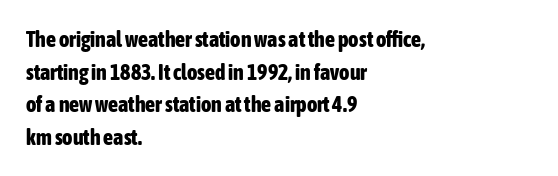
Q: Is the text bold? A: Yes.
Q: Is the text italic (slanted)? A: No, it is upright.
Q: Is the text underlined? A: No.
Q: How is the paragraph aligned? A: Left-aligned.
Q: Is the spacing between letters normal or unusually wide? A: Normal.
Q: Is the spacing between lines tight, normal or loose? A: Normal.
